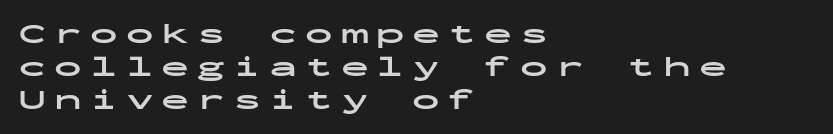
Do the characters align in a grid? Yes, the font is monospaced. When letters stand straight like this, we call the style roman or upright. Someone cranked the tracking dial way up on this one. Note: no serifs on the glyphs. In terms of weight, the rendering is a true, heavy bold. Caption: multi-line text, flush left, ragged right.
